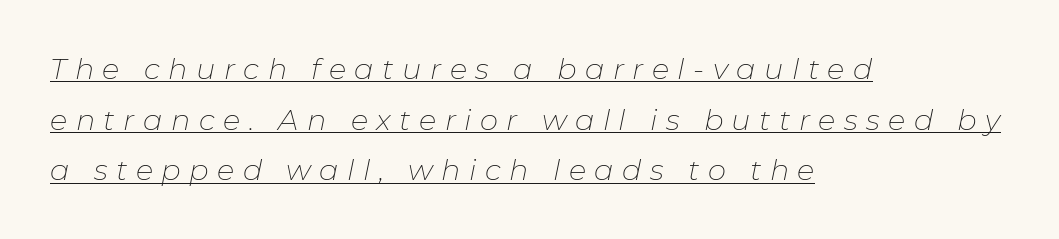
Q: Is the text bold? A: No.
Q: Is the text italic (slanted)? A: Yes, it leans right by about 11 degrees.
Q: Is the text underlined? A: Yes.
Q: How is the paragraph aligned? A: Left-aligned.
Q: Is the spacing between letters normal or unusually wide? A: Unusually wide.
Q: Width (condensed, normal, or wide)? A: Normal.
Q: Stroke contrast? A: Low.
Q: x-height? A: Medium.
Q: Monospaced? A: No.
